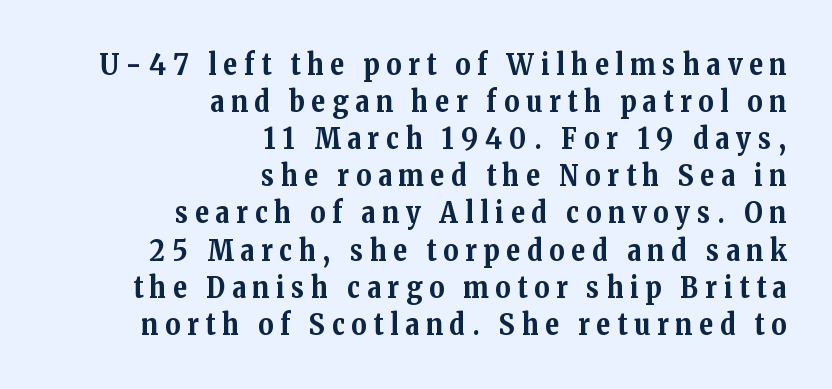
The image shows 29 px bold serif type, upright; set right-aligned, normal line spacing (1.28x), unusually wide letter spacing (+0.24 em), not underlined; medium stroke contrast and a medium x-height.
